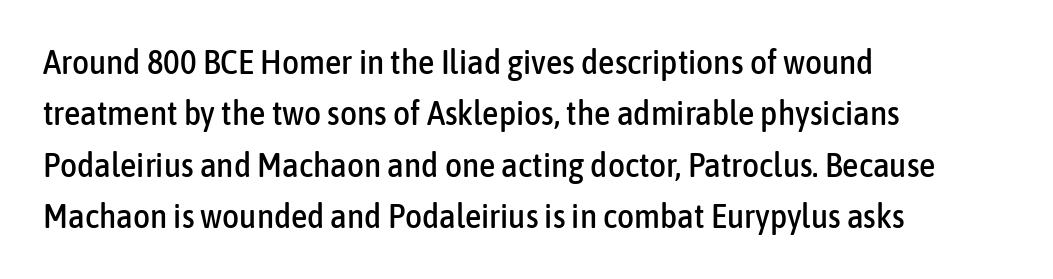
Q: Is the text italic (slanted)? A: No, it is upright.
Q: Is the typeface a serif or a sans-serif typeface? A: Sans-serif.
Q: Is the text underlined? A: No.
Q: How is the paragraph aligned? A: Left-aligned.
Q: Is the spacing between letters normal or unusually wide? A: Normal.
Q: Is the spacing between lines tight, normal or loose? A: Normal.
Q: Width (condensed, normal, or wide)? A: Condensed.
Q: Stroke contrast? A: Low.
Q: x-height? A: Medium.
Q: Monospaced? A: No.
